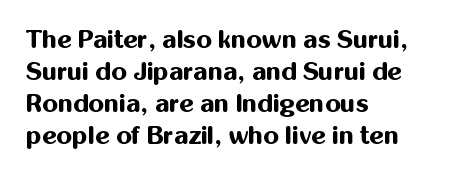
Q: Is the text bold? A: Yes.
Q: Is the text italic (slanted)? A: No, it is upright.
Q: Is the text underlined? A: No.
Q: How is the paragraph aligned? A: Left-aligned.
Q: Is the spacing between letters normal or unusually wide? A: Normal.
Q: Is the spacing between lines tight, normal or loose? A: Normal.
